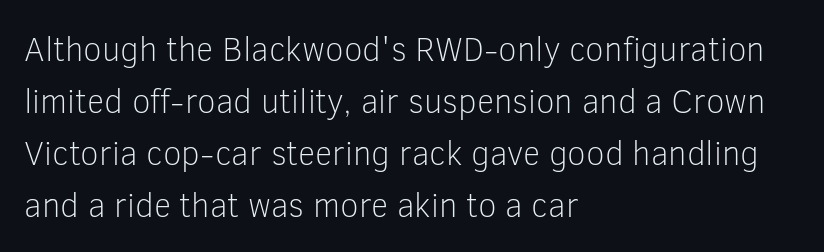
The image shows 34 px light sans-serif type, upright; set left-aligned, normal line spacing (1.53x), normal letter spacing, not underlined; low stroke contrast and a medium x-height.
